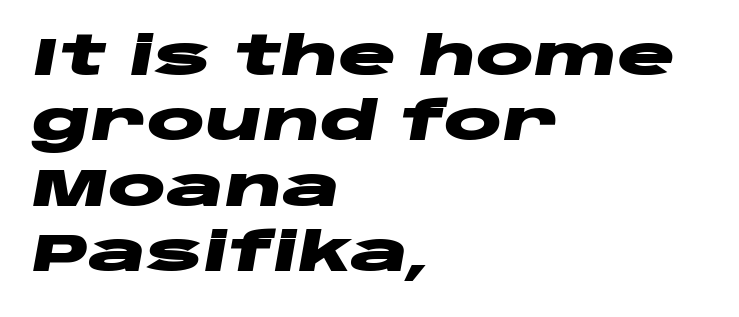
{"italic": "yes", "lean": "right", "slant_degrees": 10, "bold": "yes", "weight": "heavy", "width": "wide", "stroke_contrast": "low", "x_height": "large", "monospaced": "no", "underline": "no", "align": "left", "line_spacing_ratio": 1.21, "letter_spacing": "normal", "letter_spacing_em": 0.0, "glyph_px": 54}
